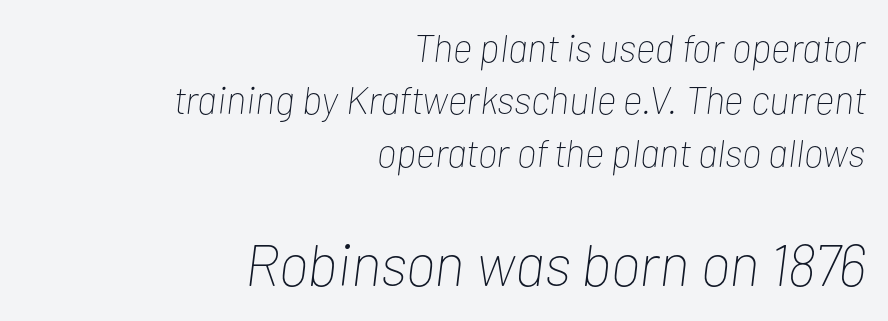
Q: Is the text bold? A: No.
Q: Is the text italic (slanted)? A: Yes, it leans right by about 7 degrees.
Q: Is the text underlined? A: No.
Q: How is the paragraph aligned? A: Right-aligned.
Q: Is the spacing between letters normal or unusually wide? A: Normal.
Q: Is the spacing between lines tight, normal or loose? A: Normal.
Q: Which block of text is set in a larger size, the first (top) or the second (bottom)? A: The second (bottom) one.
Q: Width (condensed, normal, or wide)? A: Condensed.
Q: Stroke contrast? A: Low.
Q: x-height? A: Medium.
Q: Monospaced? A: No.
